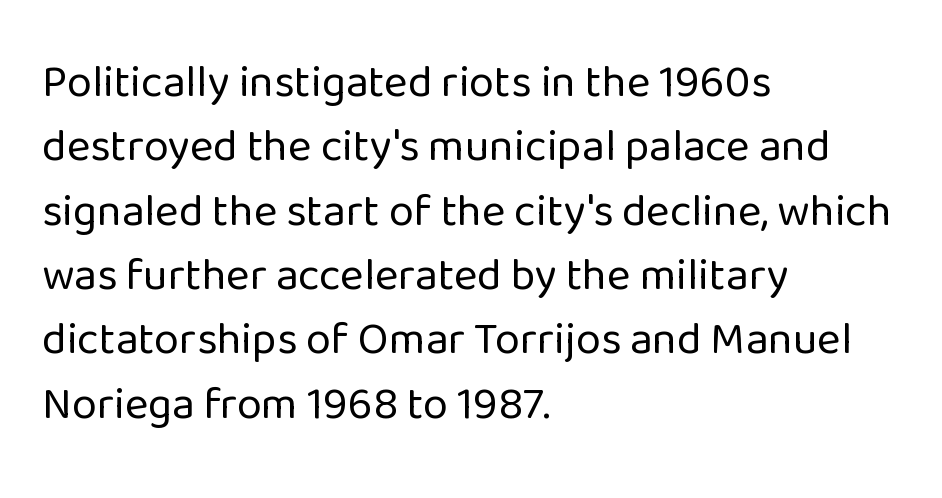
Q: Is the text bold? A: No.
Q: Is the text italic (slanted)? A: No, it is upright.
Q: Is the typeface a serif or a sans-serif typeface? A: Sans-serif.
Q: Is the text underlined? A: No.
Q: How is the paragraph aligned? A: Left-aligned.
Q: Is the spacing between letters normal or unusually wide? A: Normal.
Q: Is the spacing between lines tight, normal or loose? A: Normal.
Q: Width (condensed, normal, or wide)? A: Normal.
Q: Stroke contrast? A: Low.
Q: x-height? A: Medium.
Q: Monospaced? A: No.
